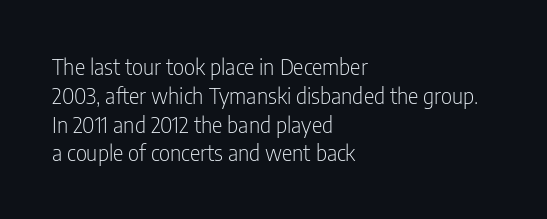
No extra ink here — the face is not bold. The ragged edge is on the right, which tells us the setting is flush left. Decoration check: the copy has no underline. Between one letter and the next there's only the usual sliver of space. No italicization has been applied; the sample stays upright. Successive baselines arrive at the customary interval.
